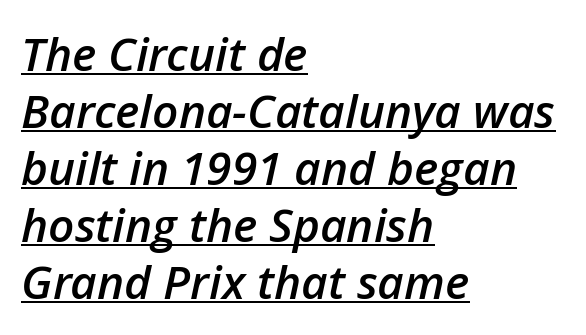
Q: Is the text bold? A: Semi-bold.
Q: Is the text italic (slanted)? A: Yes, it leans right by about 12 degrees.
Q: Is the text underlined? A: Yes.
Q: How is the paragraph aligned? A: Left-aligned.
Q: Is the spacing between letters normal or unusually wide? A: Normal.
Q: Width (condensed, normal, or wide)? A: Normal.
Q: Stroke contrast? A: Low.
Q: x-height? A: Medium.
Q: Monospaced? A: No.
